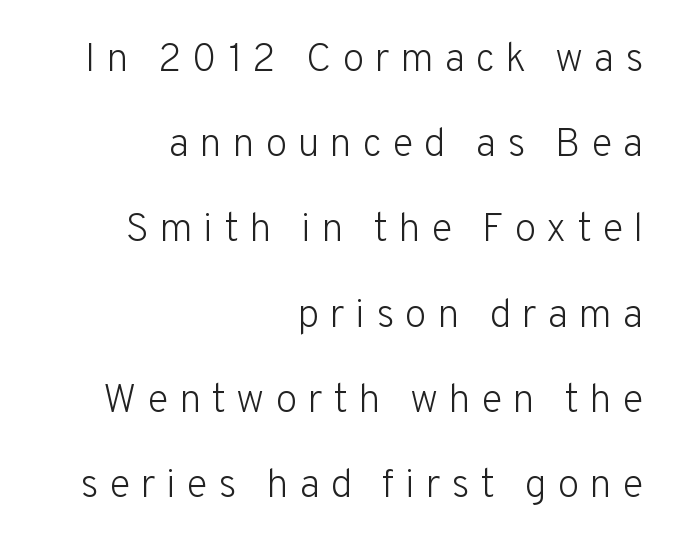
Q: Is the text bold? A: No.
Q: Is the text italic (slanted)? A: No, it is upright.
Q: Is the typeface a serif or a sans-serif typeface? A: Sans-serif.
Q: Is the text underlined? A: No.
Q: How is the paragraph aligned? A: Right-aligned.
Q: Is the spacing between letters normal or unusually wide? A: Unusually wide.
Q: Is the spacing between lines tight, normal or loose? A: Loose.
Q: Width (condensed, normal, or wide)? A: Normal.
Q: Stroke contrast? A: Low.
Q: x-height? A: Medium.
Q: Monospaced? A: No.
